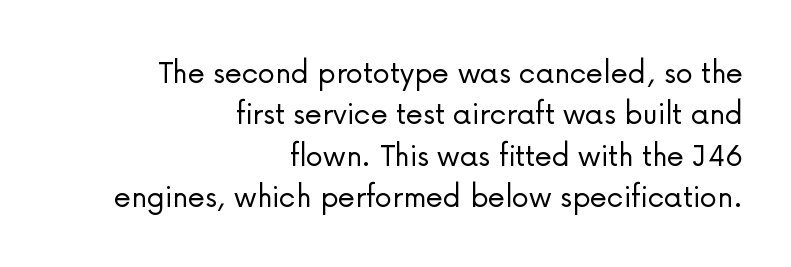
Q: Is the text bold? A: No.
Q: Is the text italic (slanted)? A: No, it is upright.
Q: Is the typeface a serif or a sans-serif typeface? A: Sans-serif.
Q: Is the text underlined? A: No.
Q: How is the paragraph aligned? A: Right-aligned.
Q: Is the spacing between letters normal or unusually wide? A: Normal.
Q: Width (condensed, normal, or wide)? A: Normal.
Q: Stroke contrast? A: Low.
Q: x-height? A: Medium.
Q: Monospaced? A: No.
